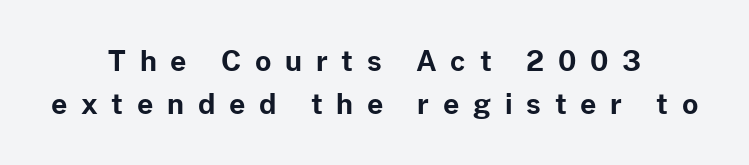
To sum up the face: it is a sans, with no serifs. Weight: bold. Line starts and ends both wander, symmetrically. Proportional: the letters do not fall into vertical columns. The line texture is sparse and dotted thanks to wide tracking.
